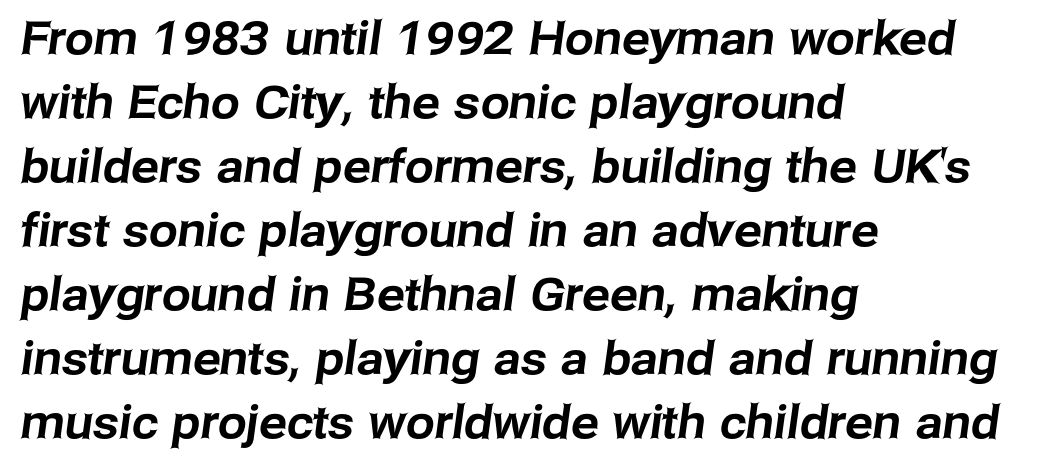
{"serif": "no", "width": "normal", "stroke_contrast": "low", "x_height": "medium", "monospaced": "no", "underline": "no", "align": "left", "line_spacing": "normal", "line_spacing_ratio": 1.39, "letter_spacing": "normal", "letter_spacing_em": 0.0, "glyph_px": 46}
